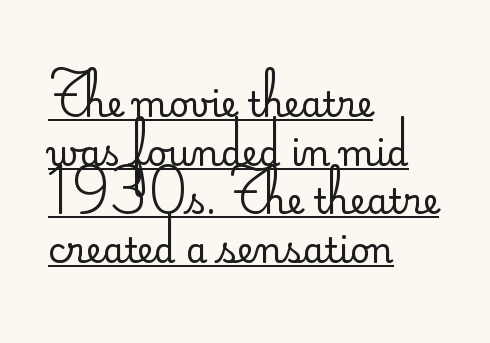
Spacing verdict: proportional, widths tailored to each character. Characters remain perfectly vertical along every line. The setting favours the left margin, as ordinary paragraphs usually do. No letter is thick-stroked: the sample isn't bold. The rendered words wear a rule along their underside. The line texture is even and compact thanks to regular tracking.
